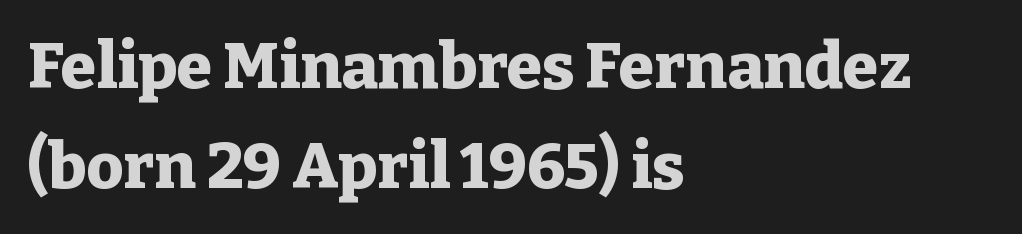
{"serif": "yes", "italic": "no", "bold": "yes", "weight": "heavy", "width": "normal", "stroke_contrast": "low", "x_height": "medium", "monospaced": "no", "underline": "no", "align": "left", "line_spacing": "normal", "line_spacing_ratio": 1.57, "letter_spacing": "normal", "letter_spacing_em": 0.0, "glyph_px": 64}
